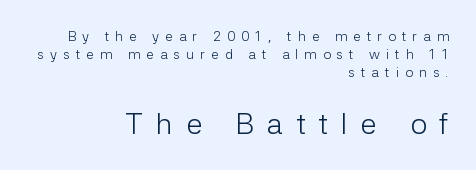
Type size steps up from the first block to the second. The strokes are not fattened; the text isn't bold. The leading is moderate, giving the passage an even texture. Underlining? Definitely not there.
